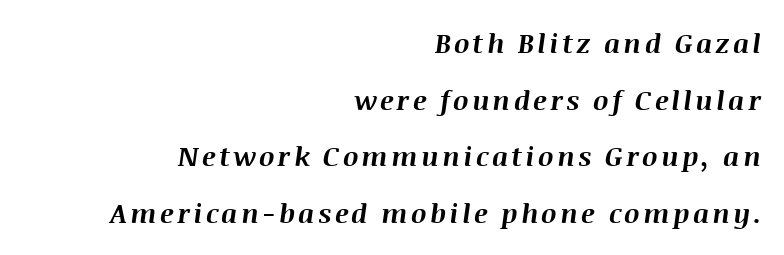
Q: Is the text bold? A: Yes.
Q: Is the text italic (slanted)? A: Yes, it leans right by about 8 degrees.
Q: Is the text underlined? A: No.
Q: How is the paragraph aligned? A: Right-aligned.
Q: Is the spacing between lines tight, normal or loose? A: Loose.
